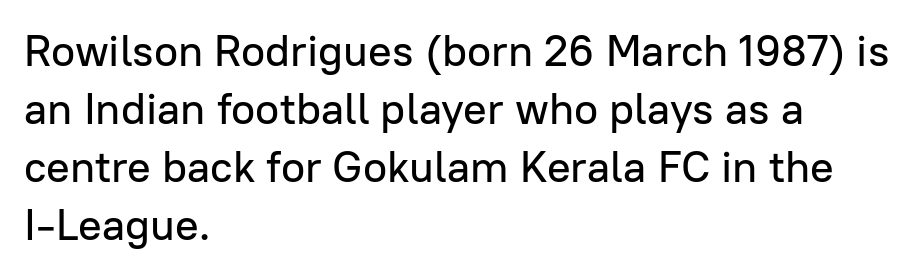
It's the straight-up-and-down kind of type. The passage shown is typed in a proportional face where columns would drift. Default kerning and tracking; the words read as compact shapes. Type without underlining. Type style note: lacks serifs.
